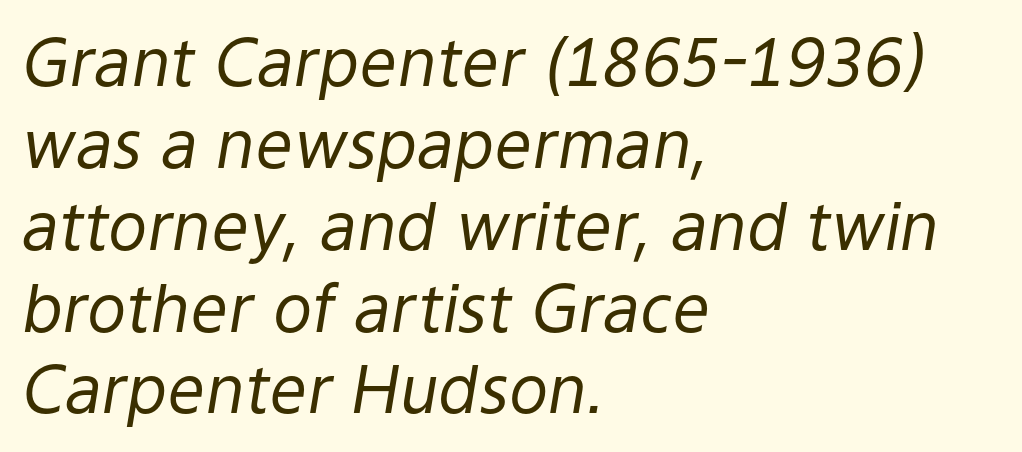
Stems here are at most as thick as an everyday book face. Any mark beneath the type? The region is blank. Do the characters align in a grid? No, the font is proportional. Observe the ordinary spacing: letters are neighbours, not strangers. Notice how the stems are inclined rather than vertical — that's the hallmark of italics.
